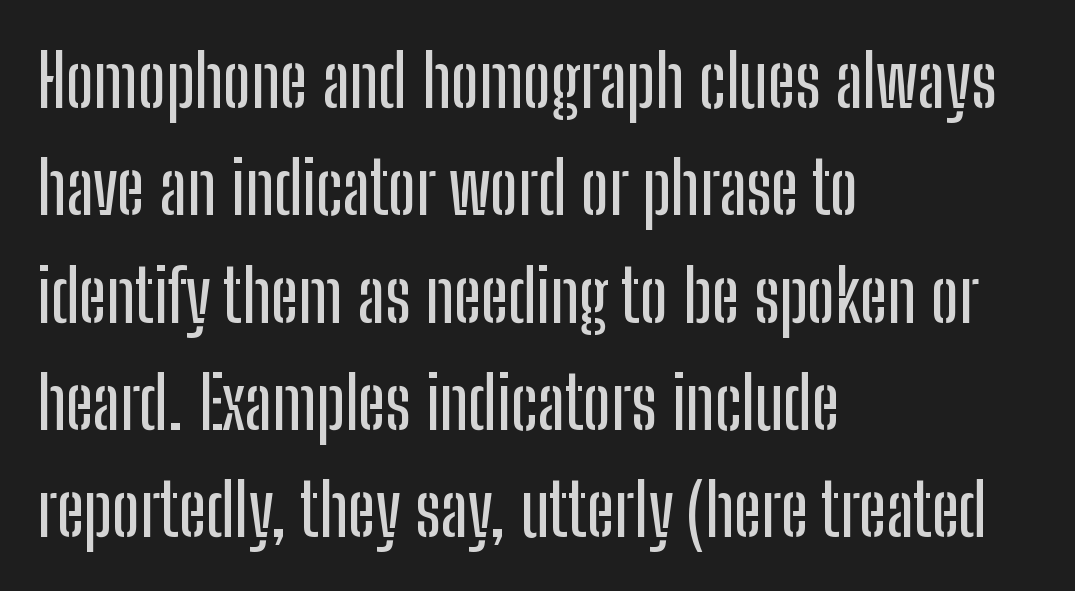
Here the designer chose a conventional face with non-uniform glyph widths. Does the lettering tilt? It doesn't — this is upright. The lines sit at an ordinary, default distance from one another. Classification — sans serif. Tracking here is standard; glyphs follow each other at the usual distance. Does the copy run flush right? No — it runs flush left.
